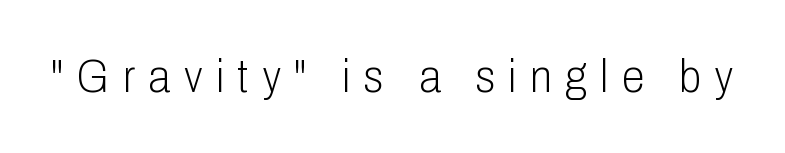
Q: Is the text bold? A: No.
Q: Is the text italic (slanted)? A: No, it is upright.
Q: Is the typeface a serif or a sans-serif typeface? A: Sans-serif.
Q: Is the text underlined? A: No.
Q: Is the spacing between letters normal or unusually wide? A: Unusually wide.
Q: Width (condensed, normal, or wide)? A: Condensed.
Q: Stroke contrast? A: Low.
Q: x-height? A: Medium.
Q: Monospaced? A: No.
